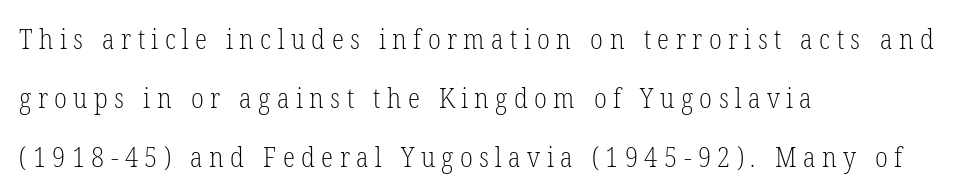
{"serif": "yes", "italic": "no", "bold": "no", "weight": "light", "width": "condensed", "stroke_contrast": "low", "x_height": "medium", "monospaced": "no", "underline": "no", "align": "left", "line_spacing": "loose", "line_spacing_ratio": 2.1, "letter_spacing": "wide", "letter_spacing_em": 0.23, "glyph_px": 28}
